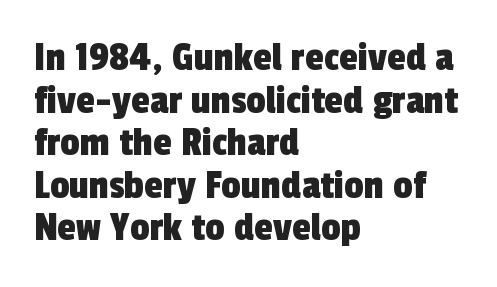
Q: Is the typeface a serif or a sans-serif typeface? A: Sans-serif.
Q: Is the text underlined? A: No.
Q: How is the paragraph aligned? A: Left-aligned.
Q: Is the spacing between letters normal or unusually wide? A: Normal.
Q: Is the spacing between lines tight, normal or loose? A: Tight.
Q: Width (condensed, normal, or wide)? A: Condensed.
Q: x-height? A: Medium.
Q: Monospaced? A: No.
